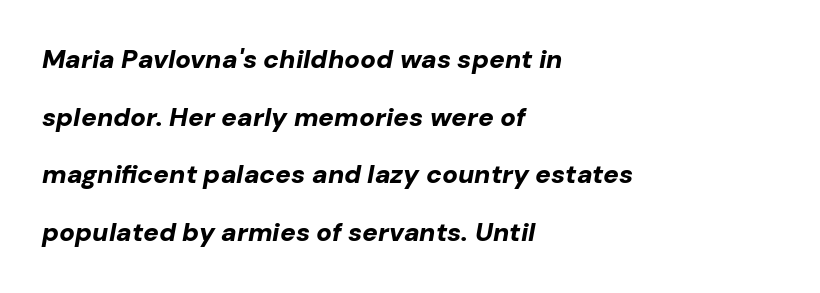
{"italic": "yes", "lean": "right", "slant_degrees": 10, "bold": "yes", "underline": "no", "align": "left", "line_spacing": "loose", "line_spacing_ratio": 2.22, "letter_spacing": "normal", "letter_spacing_em": 0.0, "glyph_px": 26}
